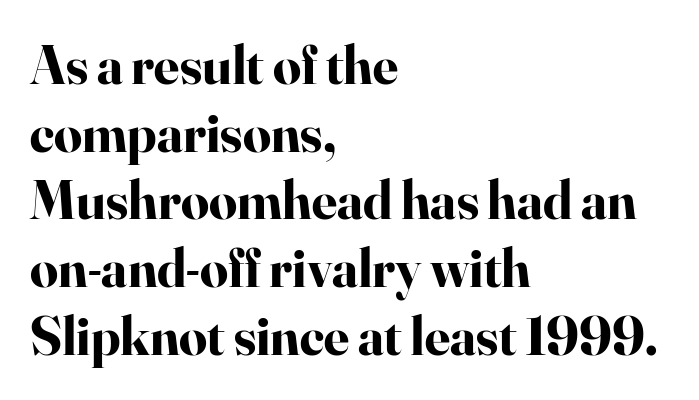
The image shows 55 px bold serif type, upright; set left-aligned, line spacing 1.23x, normal letter spacing, not underlined; high stroke contrast and a small x-height.
